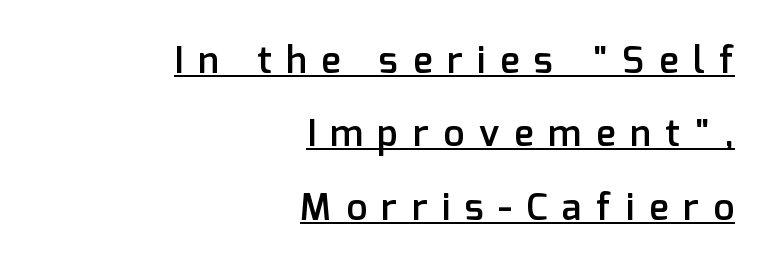
{"serif": "no", "italic": "no", "bold": "semi", "weight": "semibold", "width": "normal", "stroke_contrast": "low", "x_height": "medium", "monospaced": "no", "underline": "yes", "align": "right", "line_spacing": "loose", "line_spacing_ratio": 1.98, "letter_spacing": "wide", "letter_spacing_em": 0.4, "glyph_px": 37}
